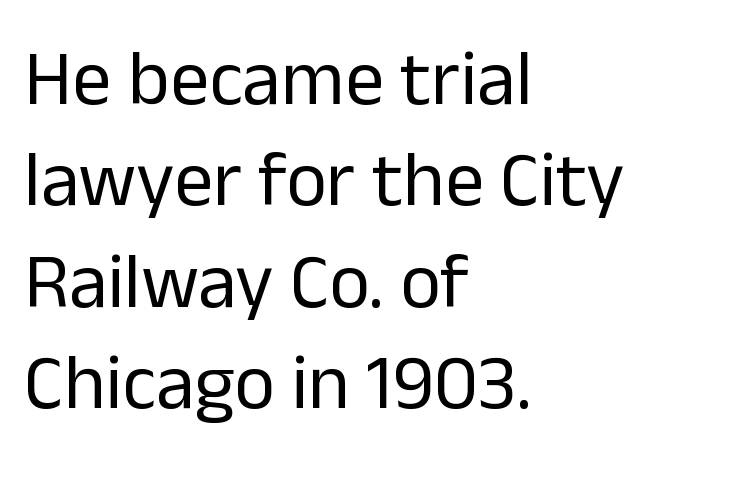
The passage shown stacks its lines at a standard gap. Does the lettering tilt? It doesn't — this is upright. The weight would be labelled regular, book, light, or lighter still. Typeset ragged right — the left edge is the straight one. These lines are rendered in a variable-pitch font. The passage shown is not underscored anywhere.
